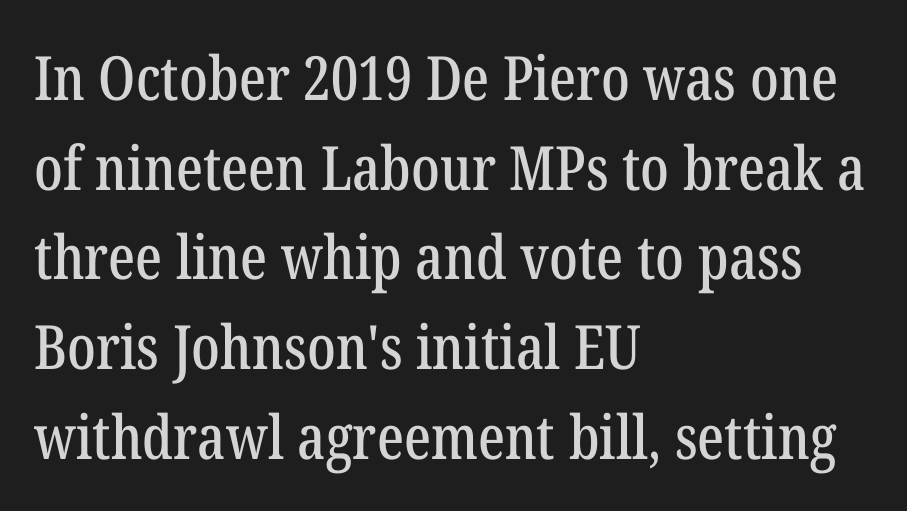
{"serif": "yes", "italic": "no", "width": "condensed", "stroke_contrast": "low", "x_height": "medium", "monospaced": "no", "underline": "no", "align": "left", "line_spacing": "normal", "line_spacing_ratio": 1.47, "letter_spacing": "normal", "letter_spacing_em": 0.0, "glyph_px": 61}
